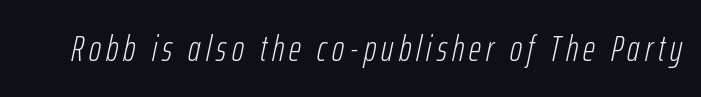
The image shows 37 px light, condensed type, italic (leaning right); set not underlined; low stroke contrast and a medium x-height.
